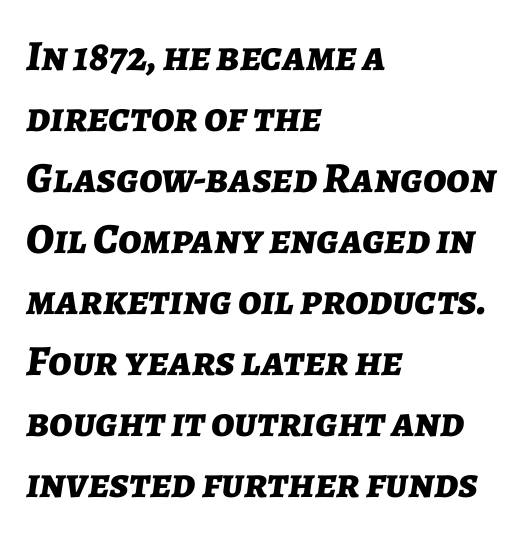
Check the space under the baseline: it is left empty. Varying glyph widths throughout — classic text-font behaviour. Inter-character spacing is left at the font's built-in metrics. Whoever set this chose a conventional vertical rhythm. When letters slant like this, we call the style italic.
